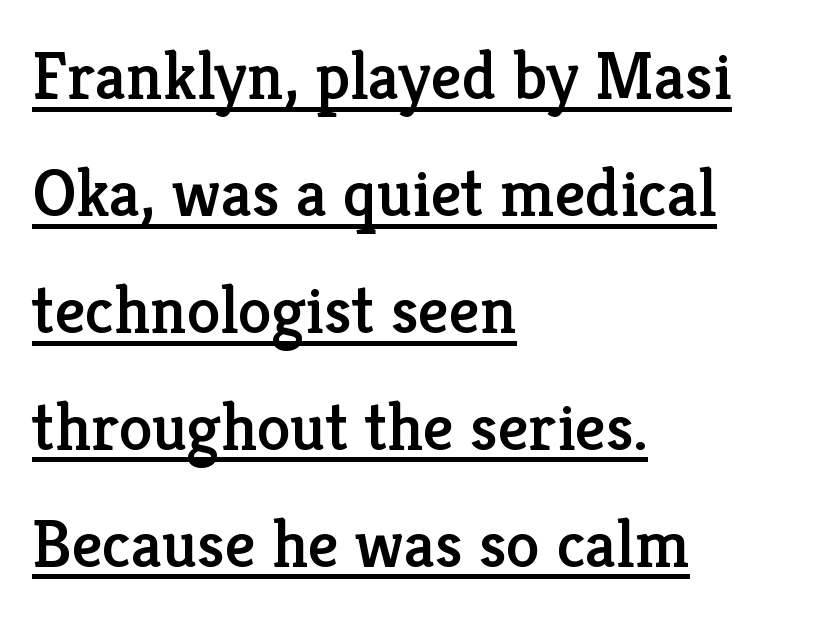
{"serif": "yes", "italic": "no", "width": "normal", "stroke_contrast": "low", "x_height": "medium", "monospaced": "no", "underline": "yes", "align": "left", "line_spacing_ratio": 1.72, "letter_spacing": "normal", "letter_spacing_em": 0.0, "glyph_px": 68}
